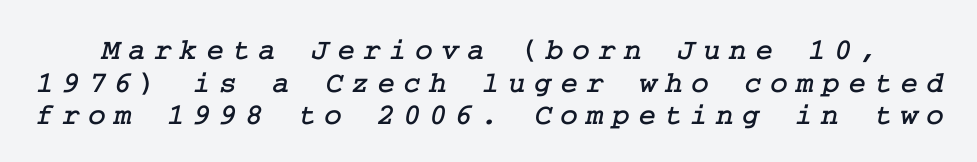
{"serif": "yes", "width": "normal", "stroke_contrast": "low", "x_height": "medium", "underline": "no", "line_spacing": "tight", "line_spacing_ratio": 1.09, "letter_spacing": "wide", "letter_spacing_em": 0.28, "glyph_px": 30}
